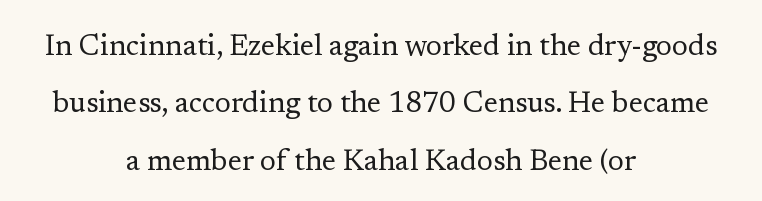
The passage shown stacks its lines with a broad gap. Observe the ordinary spacing: letters are neighbours, not strangers. Observe the serifs anchoring each vertical stroke in this sample. Ordinary non-slanted type is in use.
